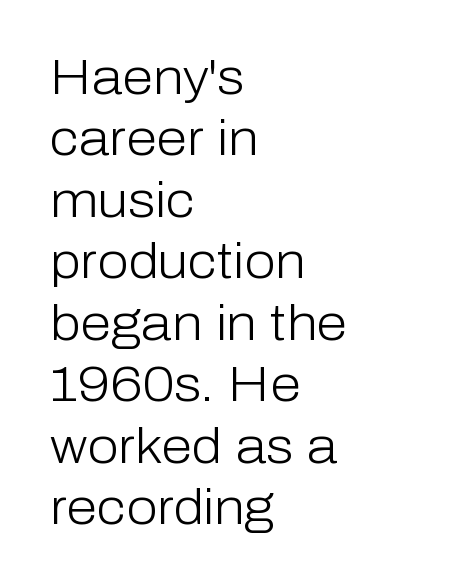
Q: Is the text bold? A: No.
Q: Is the text italic (slanted)? A: No, it is upright.
Q: Is the typeface a serif or a sans-serif typeface? A: Sans-serif.
Q: Is the text underlined? A: No.
Q: How is the paragraph aligned? A: Left-aligned.
Q: Is the spacing between letters normal or unusually wide? A: Normal.
Q: Width (condensed, normal, or wide)? A: Normal.
Q: Stroke contrast? A: Low.
Q: x-height? A: Medium.
Q: Monospaced? A: No.
